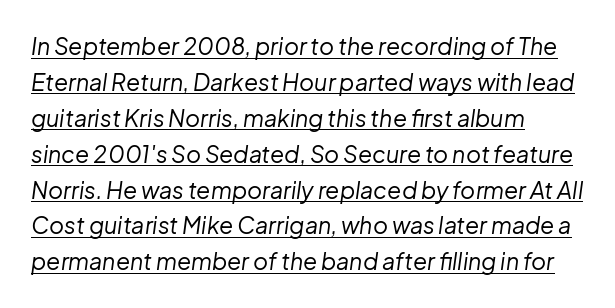
Q: Is the text bold? A: No.
Q: Is the text italic (slanted)? A: Yes, it leans right by about 8 degrees.
Q: Is the text underlined? A: Yes.
Q: How is the paragraph aligned? A: Left-aligned.
Q: Is the spacing between letters normal or unusually wide? A: Normal.
Q: Is the spacing between lines tight, normal or loose? A: Normal.
